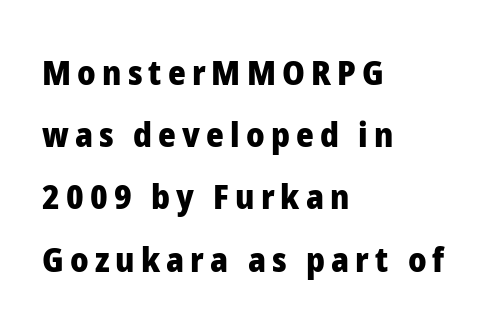
{"serif": "no", "italic": "no", "bold": "yes", "weight": "heavy", "width": "normal", "stroke_contrast": "low", "x_height": "medium", "monospaced": "no", "underline": "no", "align": "left", "line_spacing_ratio": 1.83, "glyph_px": 34}
